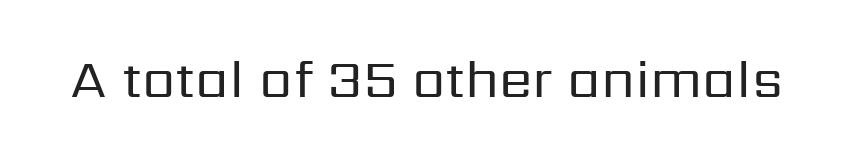
The image shows 54 px regular-weight sans-serif type, upright; set normal letter spacing, not underlined; low stroke contrast and a medium x-height.
